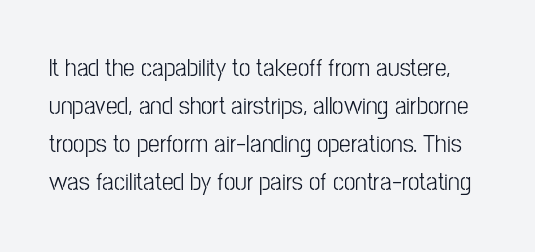
Q: Is the text bold? A: No.
Q: Is the text italic (slanted)? A: No, it is upright.
Q: Is the text underlined? A: No.
Q: Is the spacing between letters normal or unusually wide? A: Normal.
Q: Is the spacing between lines tight, normal or loose? A: Normal.
